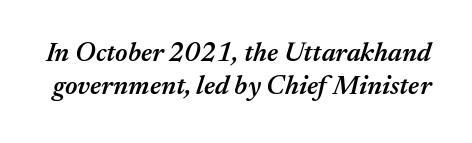
Q: Is the text bold? A: Semi-bold.
Q: Is the text italic (slanted)? A: Yes, it leans right by about 17 degrees.
Q: Is the text underlined? A: No.
Q: Is the spacing between letters normal or unusually wide? A: Normal.
